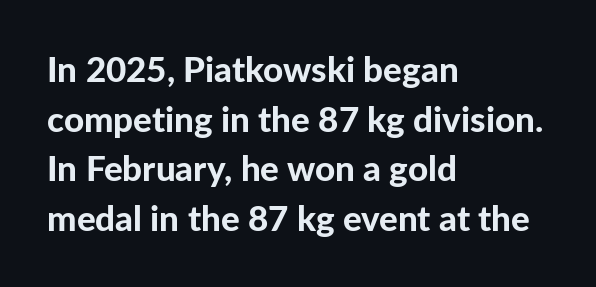
Q: Is the text bold? A: Yes.
Q: Is the text italic (slanted)? A: No, it is upright.
Q: Is the typeface a serif or a sans-serif typeface? A: Sans-serif.
Q: Is the text underlined? A: No.
Q: How is the paragraph aligned? A: Left-aligned.
Q: Is the spacing between letters normal or unusually wide? A: Normal.
Q: Is the spacing between lines tight, normal or loose? A: Normal.
Q: Width (condensed, normal, or wide)? A: Normal.
Q: Stroke contrast? A: Low.
Q: x-height? A: Medium.
Q: Monospaced? A: No.
